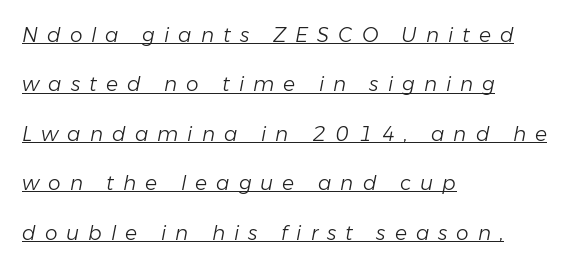
Q: Is the text bold? A: No.
Q: Is the text italic (slanted)? A: Yes, it leans right by about 11 degrees.
Q: Is the text underlined? A: Yes.
Q: How is the paragraph aligned? A: Left-aligned.
Q: Is the spacing between letters normal or unusually wide? A: Unusually wide.
Q: Is the spacing between lines tight, normal or loose? A: Loose.
